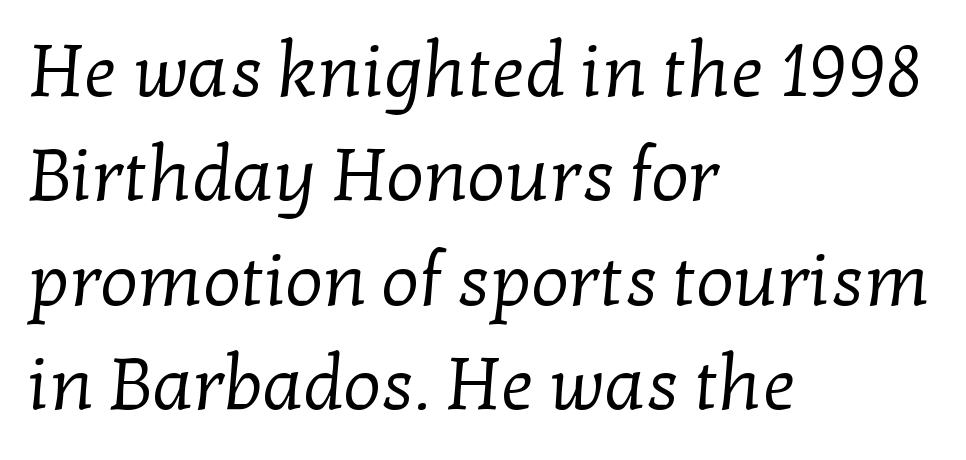
The image shows 74 px regular-weight serif type; set left-aligned, normal line spacing (1.41x), normal letter spacing, not underlined; low stroke contrast and a medium x-height.
